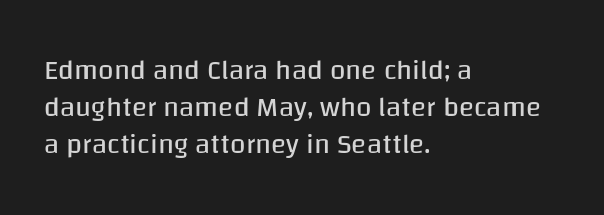
Q: Is the text bold? A: No.
Q: Is the text italic (slanted)? A: No, it is upright.
Q: Is the typeface a serif or a sans-serif typeface? A: Sans-serif.
Q: Is the text underlined? A: No.
Q: How is the paragraph aligned? A: Left-aligned.
Q: Is the spacing between letters normal or unusually wide? A: Normal.
Q: Is the spacing between lines tight, normal or loose? A: Normal.
Q: Width (condensed, normal, or wide)? A: Normal.
Q: Stroke contrast? A: Low.
Q: x-height? A: Large.
Q: Monospaced? A: No.
